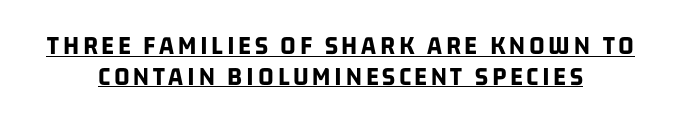
Does the copy run flush right? No — it is centered line by line. Stroke thickness is high; the sample reads as a true bold. The line-height multiplier appears low, near solid setting. Descenders here cross a horizontal rule under the line.
